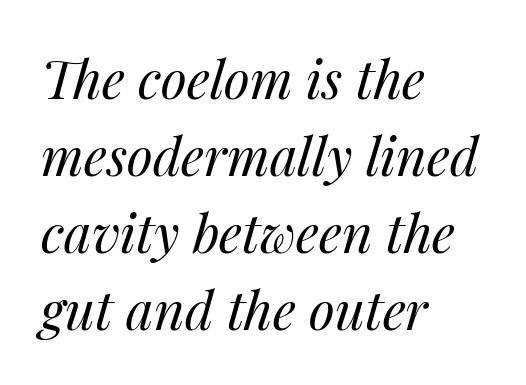
The image shows 53 px regular-weight type, italic (leaning right); set left-aligned, normal line spacing (1.45x), normal letter spacing, not underlined; medium stroke contrast and a medium x-height.
